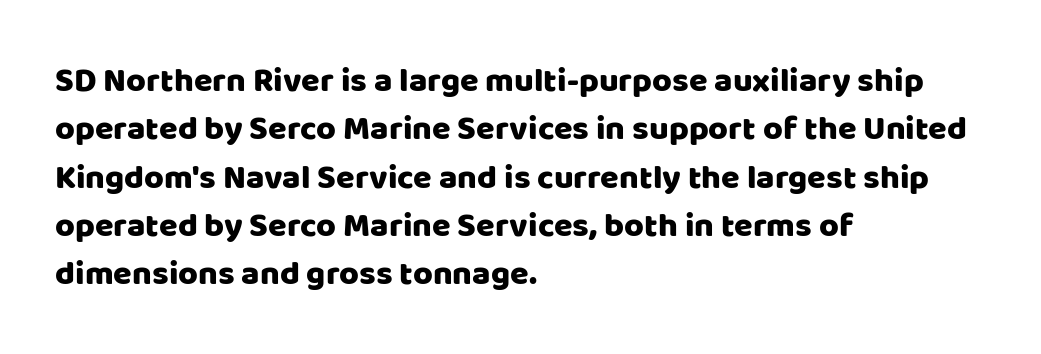
Q: Is the text italic (slanted)? A: No, it is upright.
Q: Is the typeface a serif or a sans-serif typeface? A: Sans-serif.
Q: Is the text underlined? A: No.
Q: How is the paragraph aligned? A: Left-aligned.
Q: Is the spacing between letters normal or unusually wide? A: Normal.
Q: Is the spacing between lines tight, normal or loose? A: Normal.
Q: Width (condensed, normal, or wide)? A: Normal.
Q: Stroke contrast? A: Low.
Q: x-height? A: Large.
Q: Monospaced? A: No.
